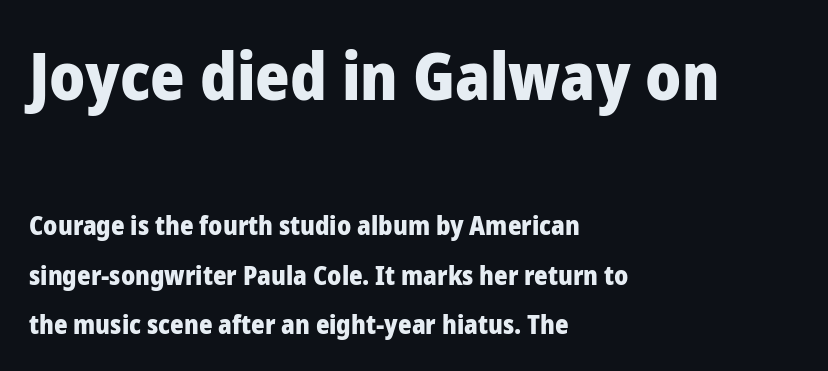
{"serif": "no", "italic": "no", "bold": "yes", "weight": "heavy", "width": "normal", "stroke_contrast": "low", "x_height": "medium", "monospaced": "no", "underline": "no", "align": "left", "line_spacing": "loose", "line_spacing_ratio": 1.9, "letter_spacing": "normal", "letter_spacing_em": 0.0, "larger_block": "first", "size_ratio": 2.54, "glyph_px": 66}
